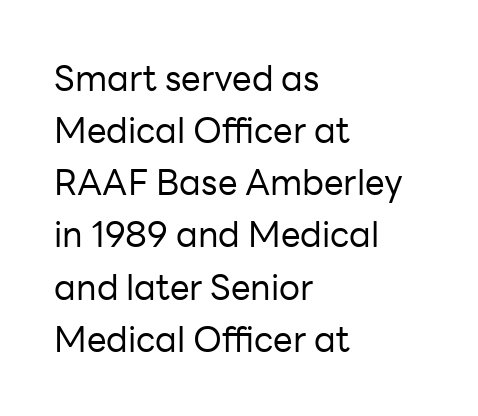
Q: Is the text bold? A: No.
Q: Is the text italic (slanted)? A: No, it is upright.
Q: Is the typeface a serif or a sans-serif typeface? A: Sans-serif.
Q: Is the text underlined? A: No.
Q: How is the paragraph aligned? A: Left-aligned.
Q: Is the spacing between letters normal or unusually wide? A: Normal.
Q: Is the spacing between lines tight, normal or loose? A: Normal.
Q: Width (condensed, normal, or wide)? A: Normal.
Q: Stroke contrast? A: Low.
Q: x-height? A: Medium.
Q: Monospaced? A: No.
